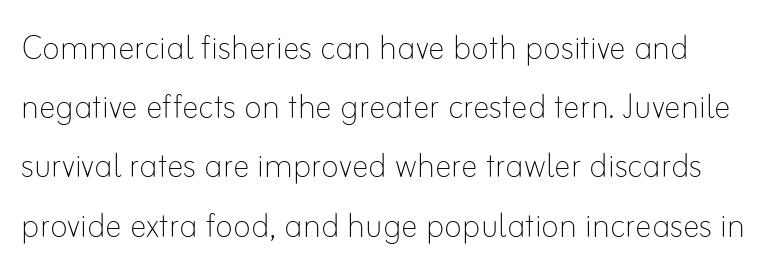
The image shows 42 px thin type, upright; set normal line spacing (1.41x), normal letter spacing, not underlined; low stroke contrast and a small x-height.
